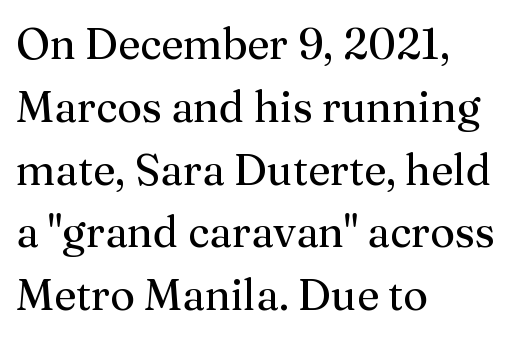
The image shows 43 px regular-weight serif type, upright; set left-aligned, normal line spacing (1.46x), normal letter spacing, not underlined; medium stroke contrast and a medium x-height.
